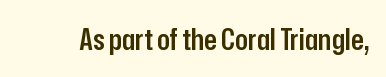
The image shows 30 px semibold, condensed sans-serif type, upright; set normal letter spacing, not underlined; low stroke contrast and a medium x-height.
